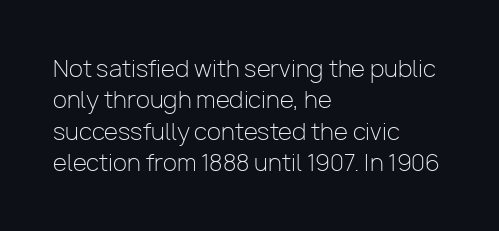
{"italic": "no", "bold": "no", "underline": "no", "align": "left", "line_spacing": "normal", "line_spacing_ratio": 1.36, "letter_spacing": "normal", "letter_spacing_em": 0.0, "glyph_px": 23}
